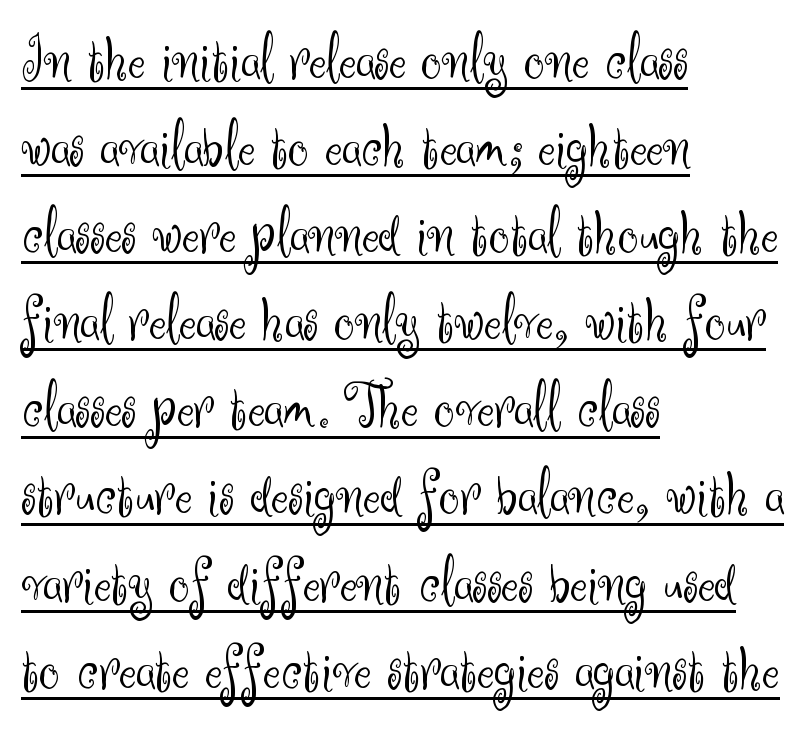
Q: Is the text bold? A: No.
Q: Is the text italic (slanted)? A: No, it is upright.
Q: Is the typeface a serif or a sans-serif typeface? A: Sans-serif.
Q: Is the text underlined? A: Yes.
Q: How is the paragraph aligned? A: Left-aligned.
Q: Is the spacing between letters normal or unusually wide? A: Normal.
Q: Is the spacing between lines tight, normal or loose? A: Normal.
Q: Width (condensed, normal, or wide)? A: Normal.
Q: Stroke contrast? A: Medium.
Q: x-height? A: Small.
Q: Monospaced? A: No.
